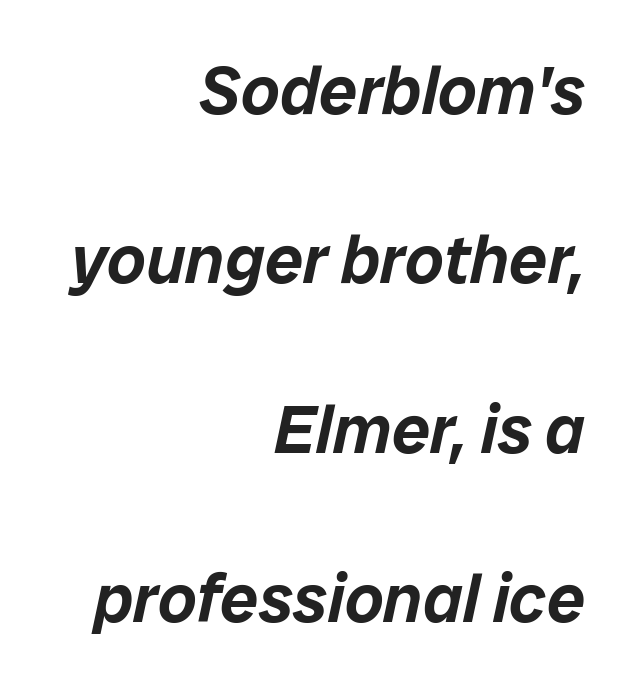
{"italic": "yes", "lean": "right", "slant_degrees": 12, "width": "normal", "stroke_contrast": "low", "x_height": "medium", "monospaced": "no", "underline": "no", "align": "right", "line_spacing": "loose", "line_spacing_ratio": 2.49, "letter_spacing": "normal", "letter_spacing_em": 0.0, "glyph_px": 68}
